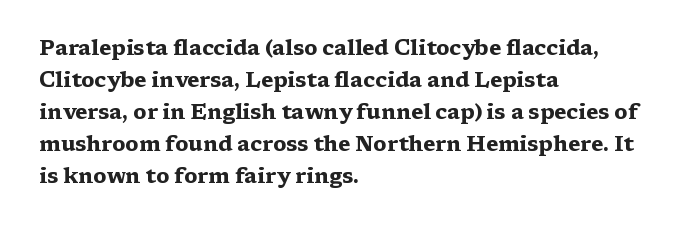
The image shows 21 px bold type, upright; set left-aligned, normal line spacing (1.52x), normal letter spacing, not underlined.
